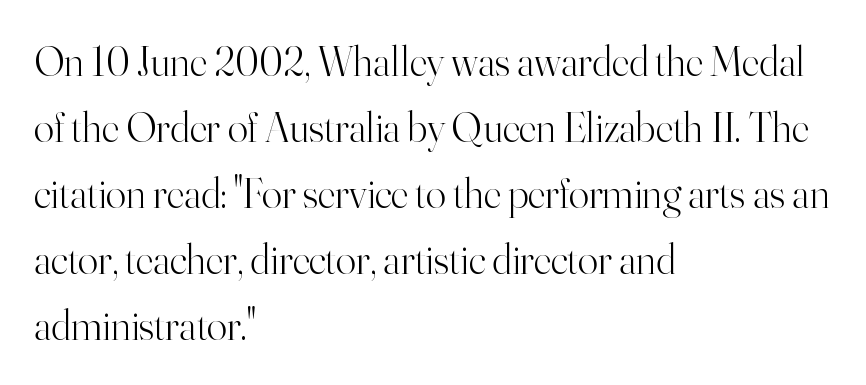
{"serif": "yes", "italic": "no", "bold": "no", "weight": "light", "width": "normal", "stroke_contrast": "high", "x_height": "small", "monospaced": "no", "underline": "no", "align": "left", "line_spacing": "normal", "line_spacing_ratio": 1.57, "letter_spacing": "normal", "letter_spacing_em": 0.0, "glyph_px": 42}
